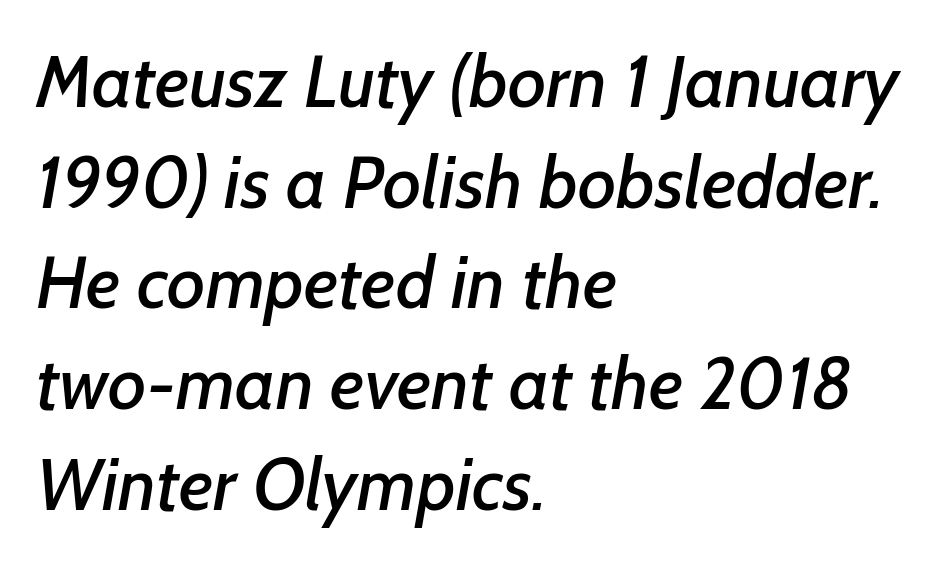
{"serif": "no", "width": "normal", "stroke_contrast": "low", "x_height": "medium", "monospaced": "no", "underline": "no", "align": "left", "line_spacing": "normal", "line_spacing_ratio": 1.38, "letter_spacing": "normal", "letter_spacing_em": 0.0, "glyph_px": 73}
